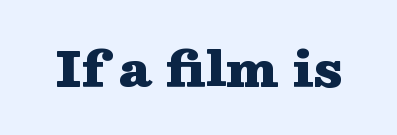
Spacing between characters is what you'd get straight out of the box. A dark, heavy texture on the line: the type is bold. Beneath every word, the page is bare. The rendering uses natural spacing where letterforms have individual widths. Designer's note — italics off, roman on. Is this a sans? No — the strokes have serifs.
